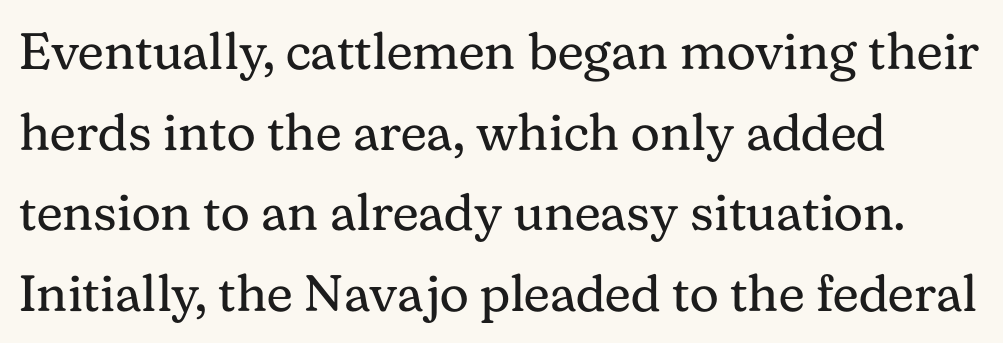
{"serif": "yes", "italic": "no", "bold": "no", "weight": "regular", "width": "normal", "stroke_contrast": "medium", "x_height": "medium", "monospaced": "no", "underline": "no", "align": "left", "line_spacing": "normal", "line_spacing_ratio": 1.58, "letter_spacing": "normal", "letter_spacing_em": 0.0, "glyph_px": 51}
